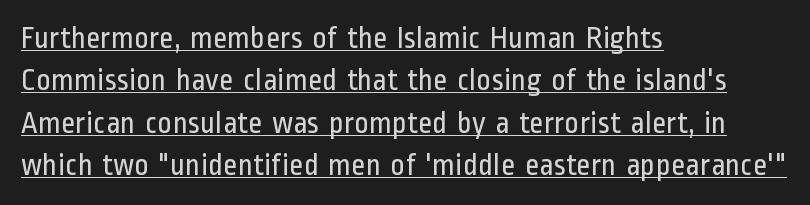
The image shows 31 px regular-weight, condensed sans-serif type, upright; set left-aligned, normal line spacing (1.37x), normal letter spacing, underlined; low stroke contrast and a medium x-height.
